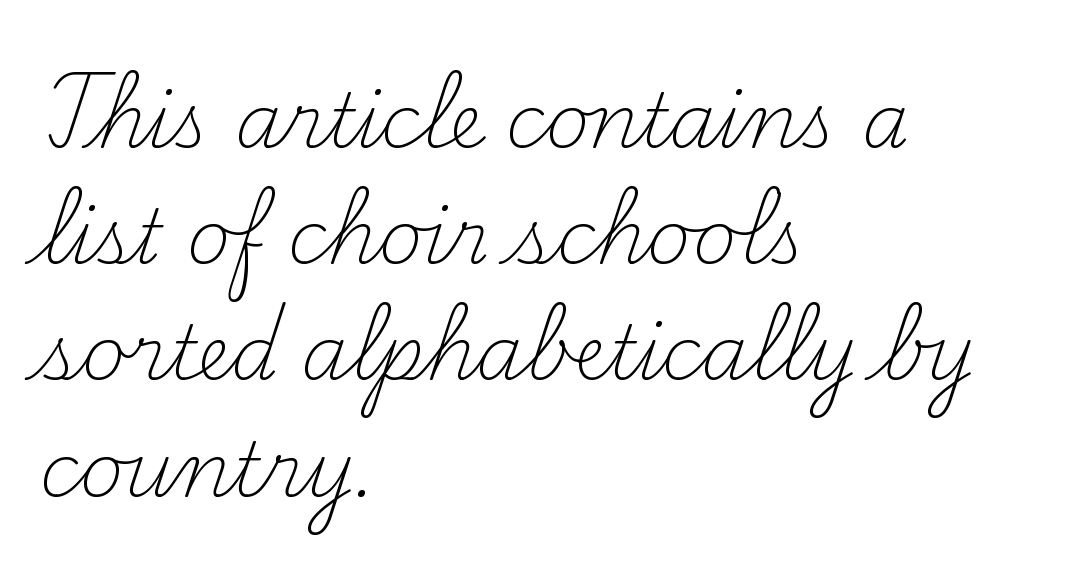
The image shows 75 px light type; set left-aligned, normal line spacing (1.55x), normal letter spacing, not underlined; medium stroke contrast and a small x-height.
